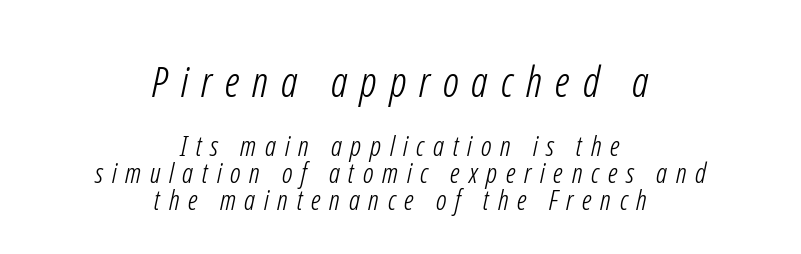
The image shows 42 px light, condensed sans-serif type; set centered, tight line spacing (0.96x), unusually wide letter spacing (+0.31 em), not underlined; the first (top) block is 1.5x larger; low stroke contrast and a medium x-height.
